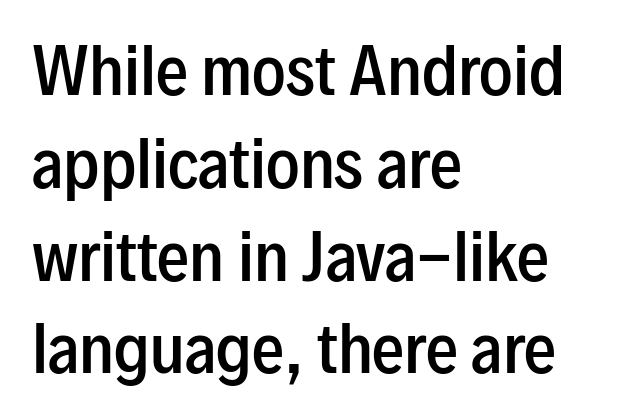
The image shows 64 px semibold, condensed sans-serif type, upright; set left-aligned, normal line spacing (1.45x), normal letter spacing, not underlined; low stroke contrast and a medium x-height.
